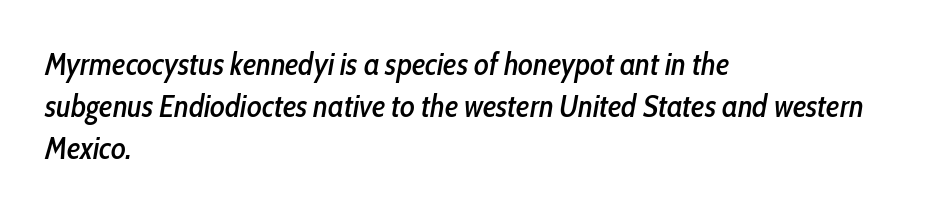
Q: Is the text italic (slanted)? A: Yes, it leans right by about 10 degrees.
Q: Is the text underlined? A: No.
Q: How is the paragraph aligned? A: Left-aligned.
Q: Is the spacing between letters normal or unusually wide? A: Normal.
Q: Is the spacing between lines tight, normal or loose? A: Normal.
Q: Width (condensed, normal, or wide)? A: Condensed.
Q: Stroke contrast? A: Low.
Q: x-height? A: Medium.
Q: Monospaced? A: No.
